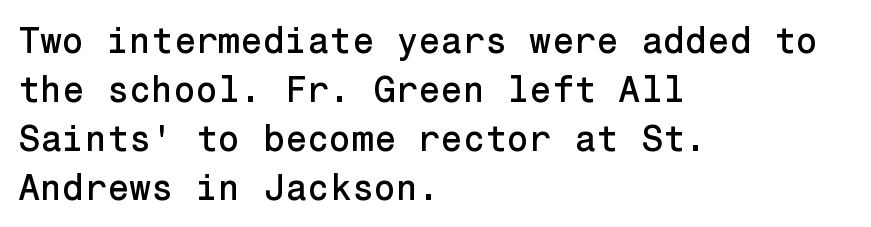
Spacing between characters is what you'd get straight out of the box. Italic? Not at all — the glyphs are vertical. Honestly, the row spacing looks completely unremarkable. A typesetter would label this face a sans. Letters rest on an invisible, unmarked baseline.
